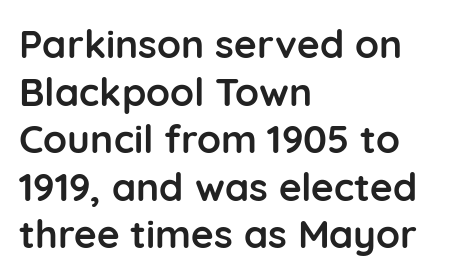
{"serif": "no", "italic": "no", "bold": "yes", "weight": "semibold", "width": "normal", "stroke_contrast": "low", "x_height": "medium", "monospaced": "no", "underline": "no", "align": "left", "line_spacing_ratio": 1.22, "letter_spacing": "normal", "letter_spacing_em": 0.0, "glyph_px": 39}
